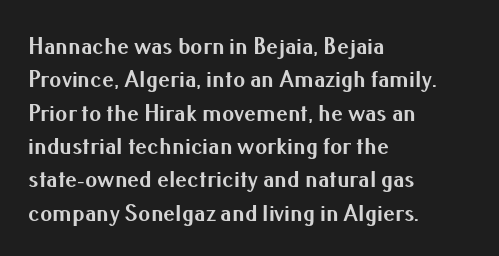
{"italic": "no", "bold": "yes", "underline": "no", "align": "left", "line_spacing": "normal", "line_spacing_ratio": 1.39, "letter_spacing": "normal", "letter_spacing_em": 0.0, "glyph_px": 24}
